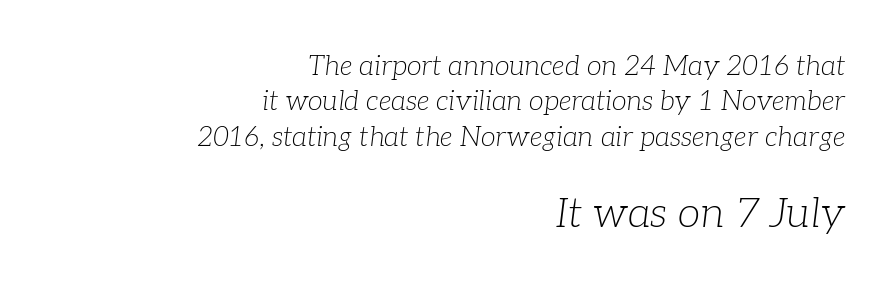
Compared with typical body copy, the letter spacing here is the same. The area under the type is left untouched. The rendering applies a slant to the glyphs. Notice how descenders clear the ascenders below comfortably — that's standard leading.
